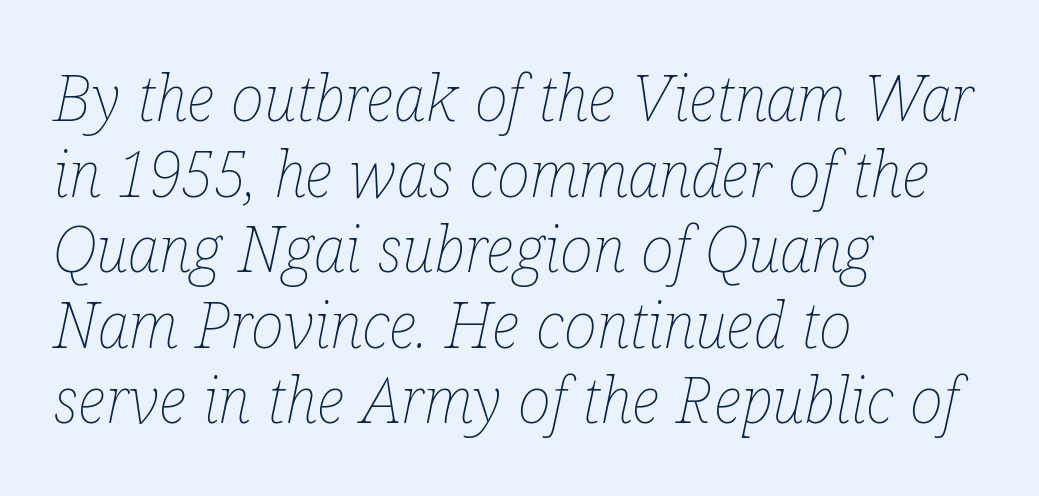
The image shows 63 px thin, condensed type, italic (leaning right); set left-aligned, line spacing 1.2x, normal letter spacing, not underlined; low stroke contrast and a medium x-height.
